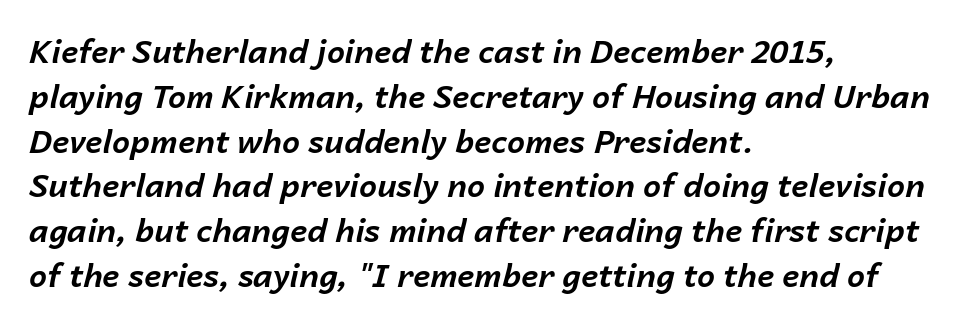
Q: Is the text bold? A: Yes.
Q: Is the text italic (slanted)? A: Yes, it leans right by about 14 degrees.
Q: Is the text underlined? A: No.
Q: How is the paragraph aligned? A: Left-aligned.
Q: Is the spacing between letters normal or unusually wide? A: Normal.
Q: Is the spacing between lines tight, normal or loose? A: Normal.
Q: Width (condensed, normal, or wide)? A: Normal.
Q: Stroke contrast? A: Low.
Q: x-height? A: Medium.
Q: Monospaced? A: No.
